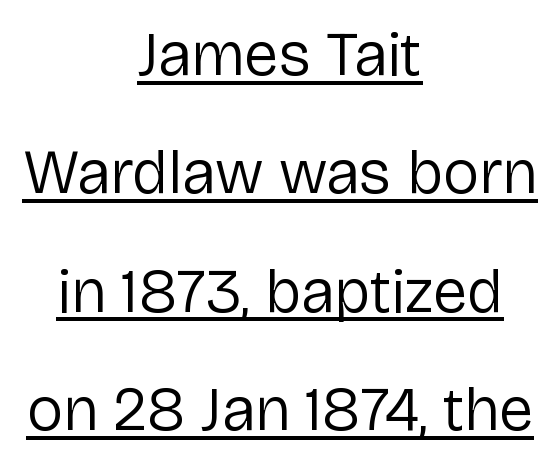
Quick note: underline on. Stems here are at most as thick as an everyday book face. These lines are centered, leaving both edges ragged. Students, observe: this is what heavily led, spacious text looks like. Looks like regular typesetting: each glyph gets only the width it needs. Nobody touched the tracking dial on this one.
